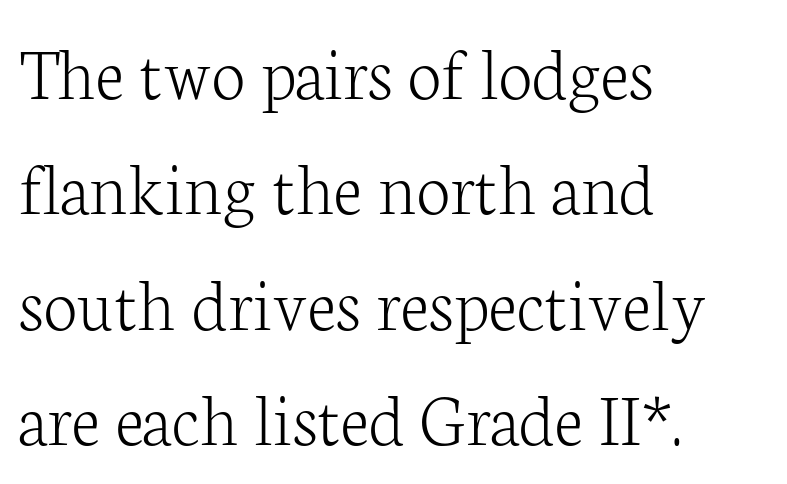
{"serif": "yes", "italic": "no", "bold": "no", "weight": "light", "width": "normal", "stroke_contrast": "low", "x_height": "medium", "monospaced": "no", "underline": "no", "align": "left", "line_spacing": "normal", "line_spacing_ratio": 1.5, "letter_spacing": "normal", "letter_spacing_em": 0.0, "glyph_px": 77}
